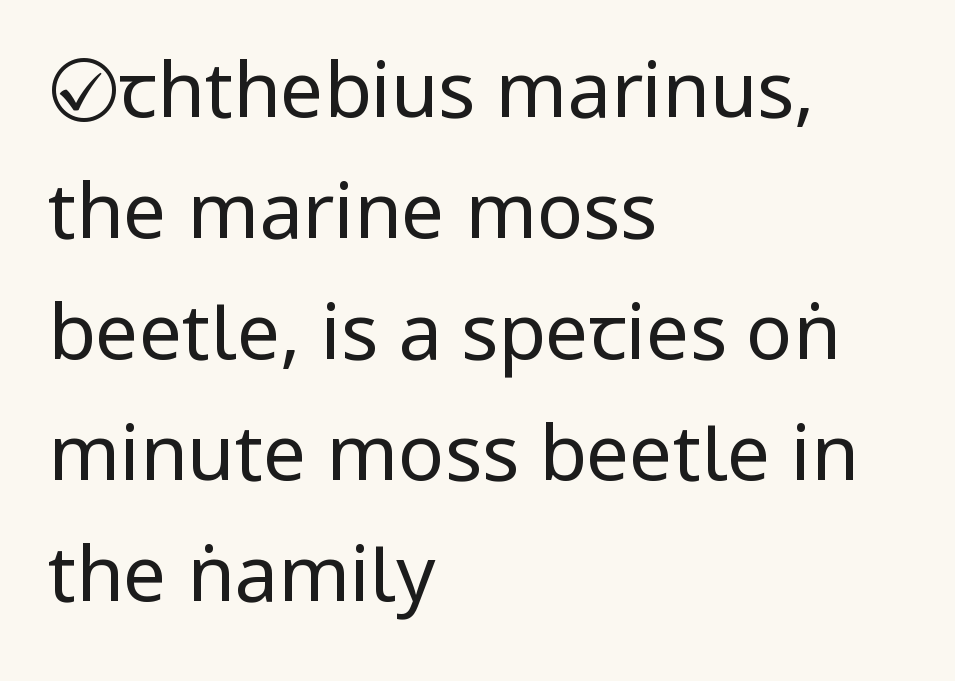
{"serif": "no", "italic": "no", "bold": "no", "weight": "regular", "width": "condensed", "stroke_contrast": "low", "x_height": "large", "monospaced": "no", "underline": "no", "align": "left", "line_spacing": "normal", "line_spacing_ratio": 1.57, "letter_spacing": "normal", "letter_spacing_em": 0.0, "glyph_px": 77}
